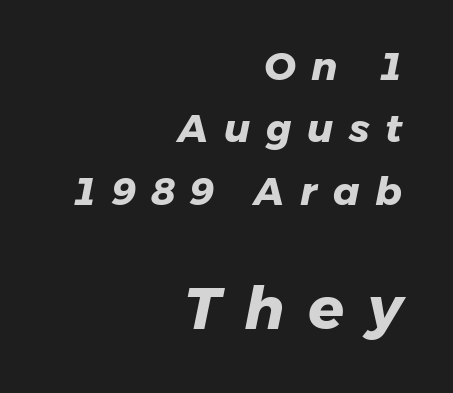
The image shows 59 px heavy sans-serif type; set right-aligned, normal line spacing (1.6x), unusually wide letter spacing (+0.4 em), not underlined; the second (bottom) block is 1.51x larger; low stroke contrast and a medium x-height.
